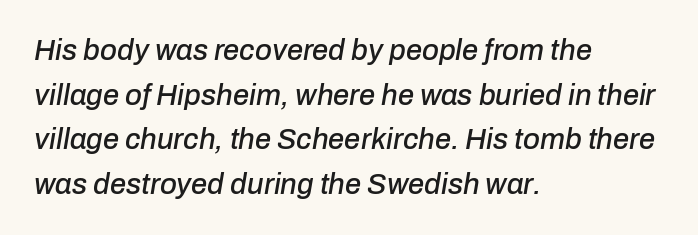
The compositor pushed each line to the left boundary. Spacing verdict: proportional, widths tailored to each character. Students, observe: this is what conventionally led text looks like. This rendering leaves character spacing at its baseline value. The rendering applies a slant to the glyphs. Bare-footed words on every line.
